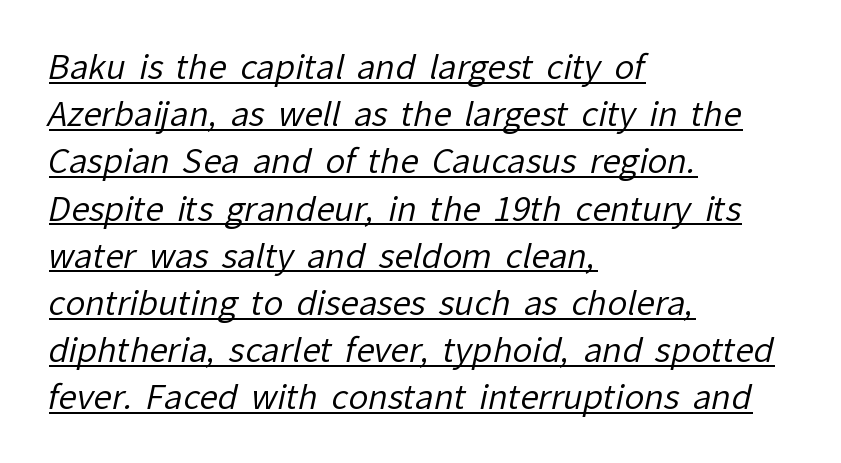
{"serif": "no", "bold": "no", "weight": "regular", "width": "normal", "stroke_contrast": "low", "x_height": "medium", "monospaced": "no", "underline": "yes", "align": "left", "line_spacing": "normal", "line_spacing_ratio": 1.43, "letter_spacing": "normal", "letter_spacing_em": 0.0, "glyph_px": 33}
